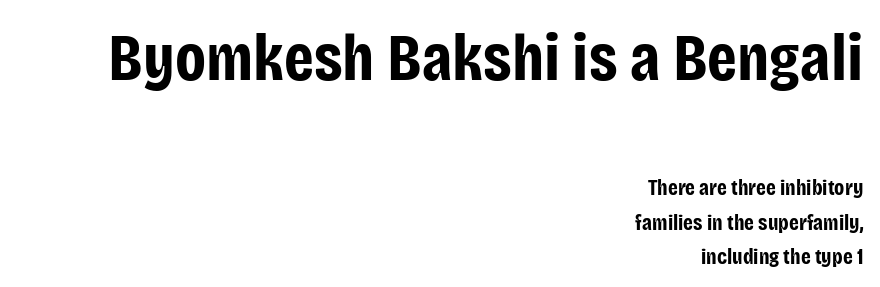
The image shows 67 px bold, condensed sans-serif type, upright; set right-aligned, normal line spacing (1.55x), normal letter spacing, not underlined; the first (top) block is 3.05x larger; low stroke contrast and a large x-height.
